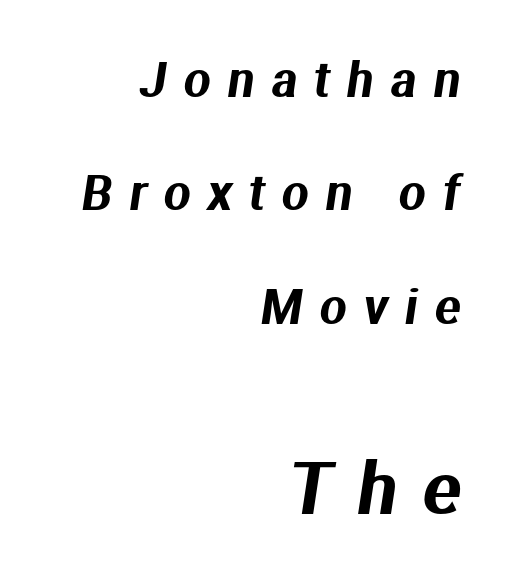
Q: Is the typeface a serif or a sans-serif typeface? A: Sans-serif.
Q: Is the text underlined? A: No.
Q: How is the paragraph aligned? A: Right-aligned.
Q: Is the spacing between letters normal or unusually wide? A: Unusually wide.
Q: Is the spacing between lines tight, normal or loose? A: Loose.
Q: Which block of text is set in a larger size, the first (top) or the second (bottom)? A: The second (bottom) one.
Q: Width (condensed, normal, or wide)? A: Normal.
Q: Stroke contrast? A: Medium.
Q: x-height? A: Medium.
Q: Monospaced? A: No.
